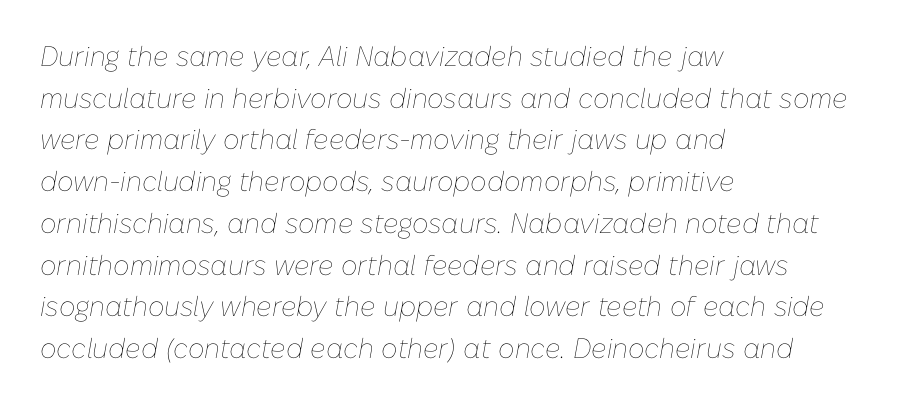
Q: Is the text bold? A: No.
Q: Is the text italic (slanted)? A: Yes, it leans right by about 10 degrees.
Q: Is the text underlined? A: No.
Q: How is the paragraph aligned? A: Left-aligned.
Q: Is the spacing between letters normal or unusually wide? A: Normal.
Q: Is the spacing between lines tight, normal or loose? A: Normal.
Q: Width (condensed, normal, or wide)? A: Normal.
Q: Stroke contrast? A: Low.
Q: x-height? A: Medium.
Q: Monospaced? A: No.
